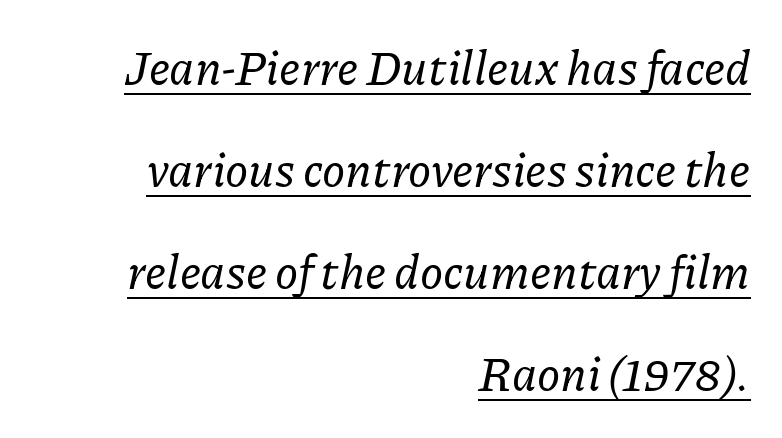
The image shows 47 px serif type, italic (leaning right); set right-aligned, loose line spacing (2.17x), normal letter spacing, underlined; low stroke contrast and a medium x-height.
